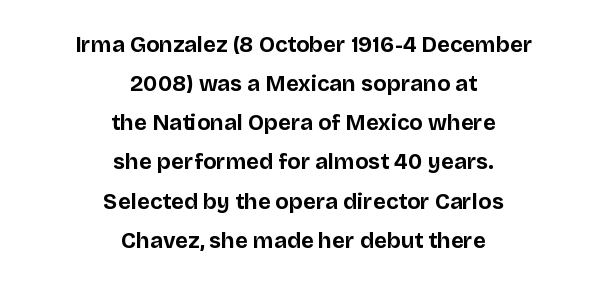
The image shows 22 px bold type, upright; set centered, line spacing 1.78x, normal letter spacing, not underlined.
